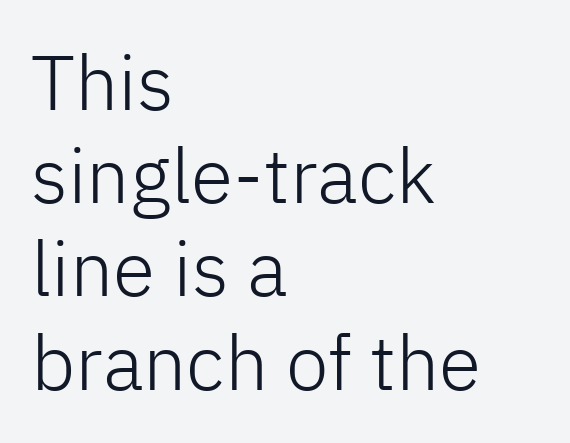
Italic: no, the glyphs are upright roman. A sans-serif font was chosen for this passage. Each word holds together tightly as a unit, with standard inter-letter gaps. The letters advance in unequal steps, a hallmark of proportional type. The space directly below the letters is spotless. Stems here are at most as thick as an everyday book face.
